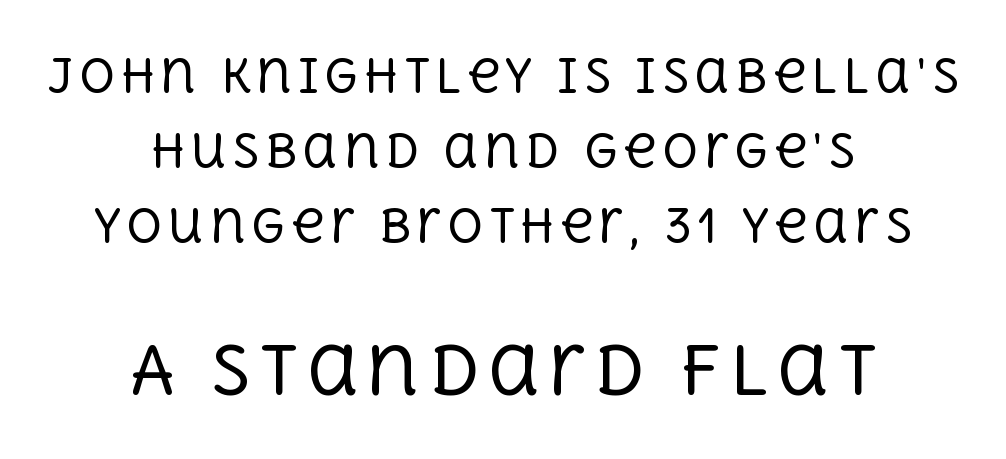
The rendering shows small feet on the letterforms — a serif design. The letters advance in unequal steps, a hallmark of proportional type. The setting favours the middle, as headings and verse often do. Unbolded letterforms with no extra heft. Caption: upper text group reduced, lower text group enlarged. It's the straight-up-and-down kind of type.
